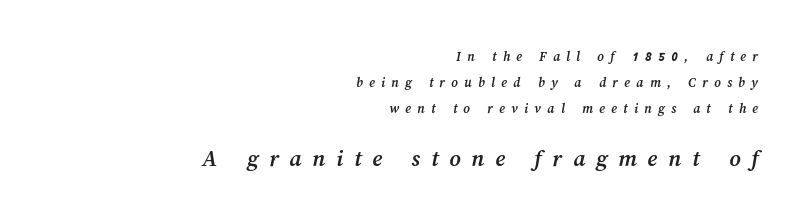
Q: Is the text bold? A: Yes.
Q: Is the text underlined? A: No.
Q: How is the paragraph aligned? A: Right-aligned.
Q: Is the spacing between letters normal or unusually wide? A: Unusually wide.
Q: Which block of text is set in a larger size, the first (top) or the second (bottom)? A: The second (bottom) one.
